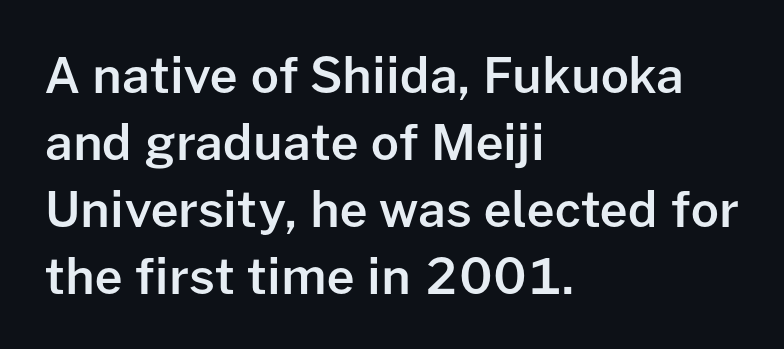
{"serif": "no", "italic": "no", "bold": "semi", "weight": "semibold", "width": "normal", "stroke_contrast": "low", "x_height": "medium", "monospaced": "no", "underline": "no", "align": "left", "line_spacing": "normal", "line_spacing_ratio": 1.37, "letter_spacing": "normal", "letter_spacing_em": 0.0, "glyph_px": 49}
